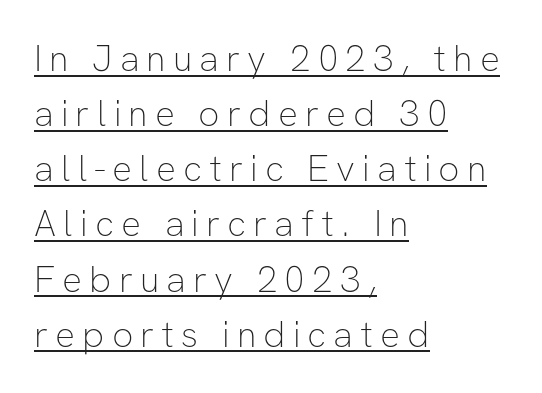
The image shows 37 px thin sans-serif type, upright; set left-aligned, normal line spacing (1.49x), underlined; low stroke contrast and a medium x-height.
